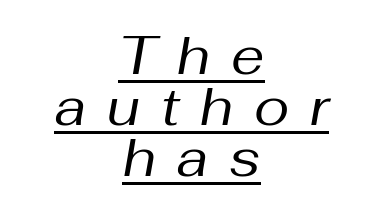
{"italic": "yes", "lean": "right", "slant_degrees": 10, "bold": "no", "weight": "regular", "width": "normal", "stroke_contrast": "medium", "x_height": "medium", "monospaced": "no", "underline": "yes", "align": "center", "line_spacing": "tight", "line_spacing_ratio": 0.96, "letter_spacing": "wide", "letter_spacing_em": 0.39, "glyph_px": 53}
